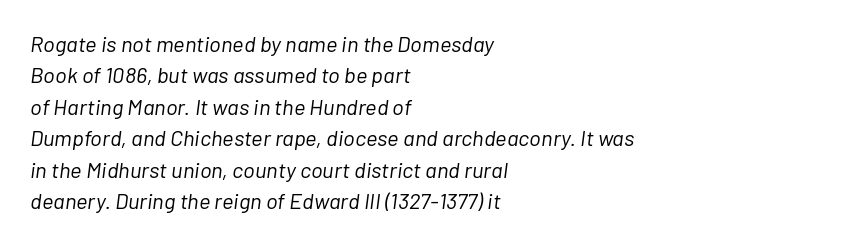
{"italic": "yes", "lean": "right", "slant_degrees": 7, "bold": "no", "underline": "no", "align": "left", "line_spacing": "normal", "line_spacing_ratio": 1.43, "letter_spacing": "normal", "letter_spacing_em": 0.0, "glyph_px": 22}
